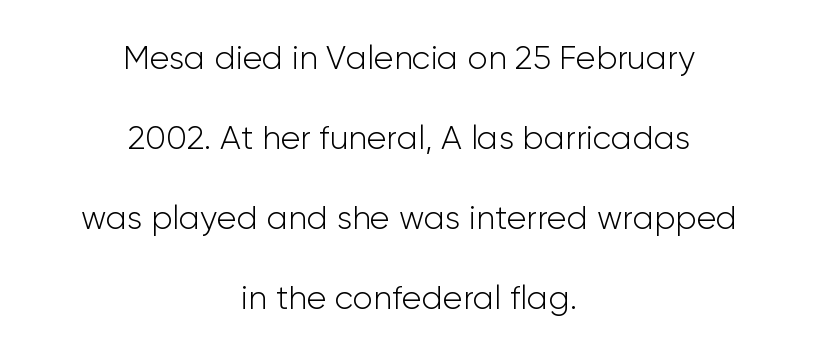
Q: Is the text bold? A: No.
Q: Is the text italic (slanted)? A: No, it is upright.
Q: Is the typeface a serif or a sans-serif typeface? A: Sans-serif.
Q: Is the text underlined? A: No.
Q: How is the paragraph aligned? A: Centered.
Q: Is the spacing between letters normal or unusually wide? A: Normal.
Q: Is the spacing between lines tight, normal or loose? A: Loose.
Q: Width (condensed, normal, or wide)? A: Normal.
Q: Stroke contrast? A: Low.
Q: x-height? A: Medium.
Q: Monospaced? A: No.
